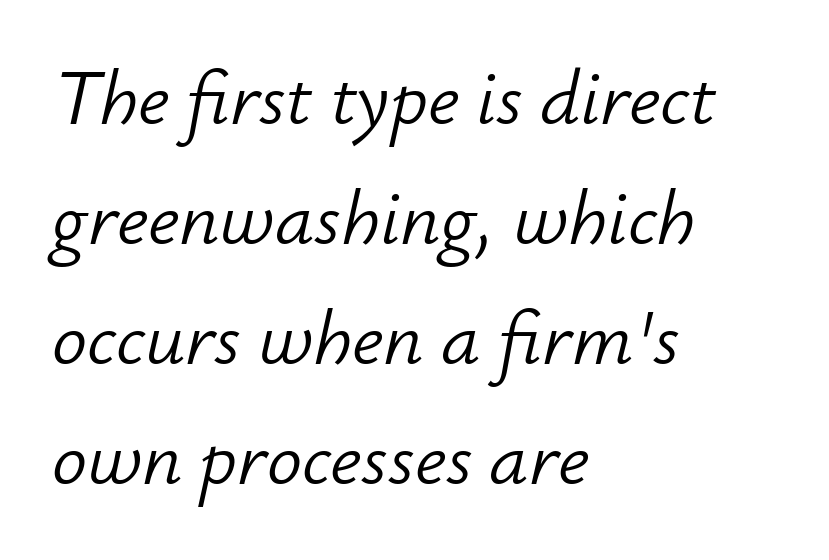
Tracking value appears to be zero — textbook default spacing. You can tell it's italic because the verticals aren't actually vertical. The typesetter chose a ragged-right arrangement here. Is the type heavy? It reads as light-to-regular instead. The lines sit at an ordinary, default distance from one another.
